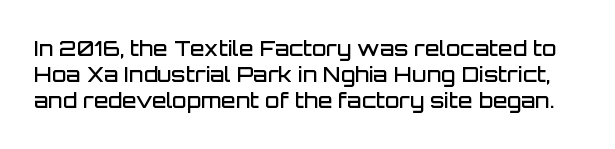
{"italic": "no", "bold": "semi", "underline": "no", "line_spacing": "normal", "line_spacing_ratio": 1.25, "letter_spacing": "normal", "letter_spacing_em": 0.0, "glyph_px": 21}
